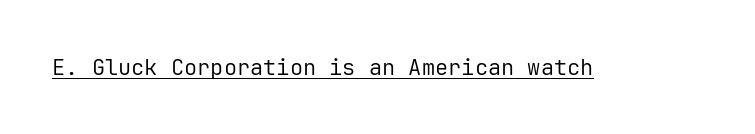
Q: Is the text bold? A: No.
Q: Is the text italic (slanted)? A: No, it is upright.
Q: Is the text underlined? A: Yes.
Q: Is the spacing between letters normal or unusually wide? A: Normal.
